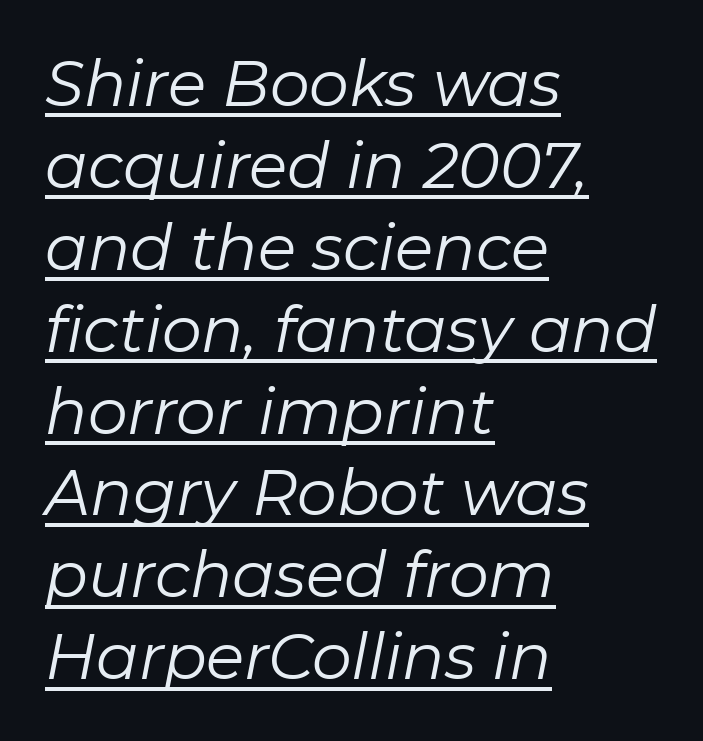
Quick note: italic. Tracking here is standard; glyphs follow each other at the usual distance. What's the leading like? Ordinary, nothing unusual. The setting favours the left margin, as ordinary paragraphs usually do. The typeface has the unassuming heft of standard copy or less.
